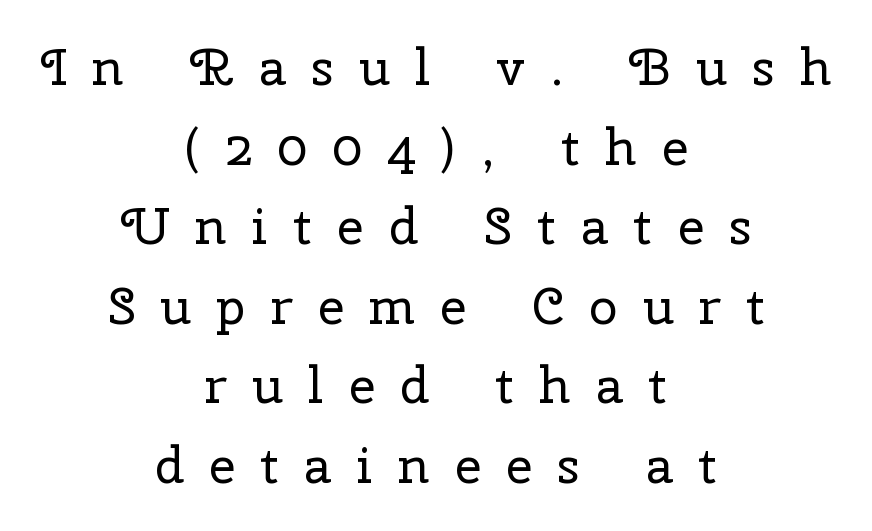
Is the block centered? Yes — each line is placed symmetrically about the middle. Designer's note — italics off, roman on. The glyphs are unaccompanied by any horizontal stroke below them. Is the type heavy? It reads as light-to-regular instead. The space between consecutive lines is moderate.
